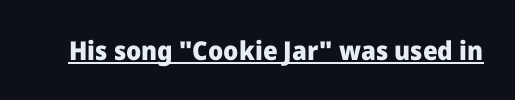
Q: Is the text bold? A: Yes.
Q: Is the text italic (slanted)? A: No, it is upright.
Q: Is the text underlined? A: Yes.
Q: Is the spacing between letters normal or unusually wide? A: Normal.
